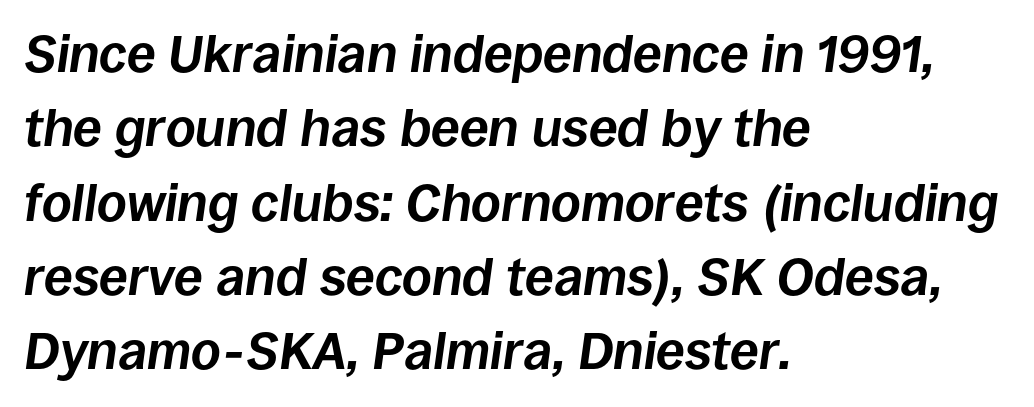
Q: Is the text bold? A: Yes.
Q: Is the text italic (slanted)? A: Yes, it leans right by about 8 degrees.
Q: Is the text underlined? A: No.
Q: How is the paragraph aligned? A: Left-aligned.
Q: Is the spacing between letters normal or unusually wide? A: Normal.
Q: Is the spacing between lines tight, normal or loose? A: Normal.
Q: Width (condensed, normal, or wide)? A: Normal.
Q: Stroke contrast? A: Low.
Q: x-height? A: Large.
Q: Monospaced? A: No.
